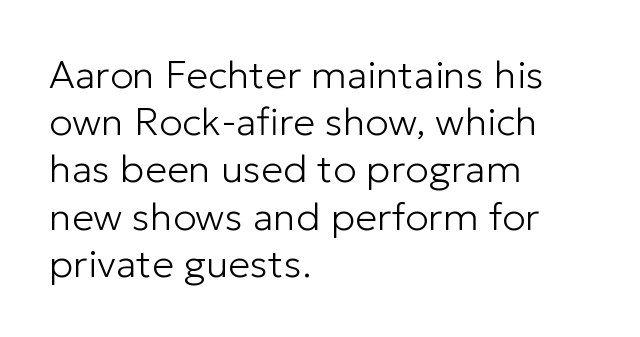
Quick note: not italic, upright. The text block is weighted toward the left margin, trailing off unevenly rightward. Compared with a typical body face, this is equally light or lighter still. There is no visible air inserted between adjacent glyphs. Letterform terminals end flat and unadorned throughout the passage. Underlining? Definitely not there.
